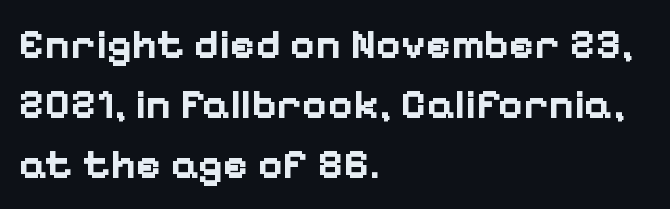
{"serif": "no", "italic": "no", "bold": "yes", "weight": "bold", "width": "normal", "stroke_contrast": "low", "x_height": "medium", "monospaced": "no", "underline": "no", "align": "left", "line_spacing": "normal", "line_spacing_ratio": 1.39, "letter_spacing": "normal", "letter_spacing_em": 0.0, "glyph_px": 43}
